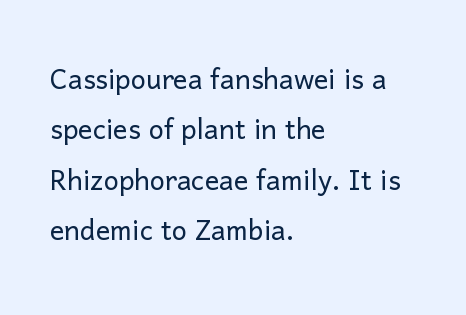
How would I describe the line gaps? Plain and ordinary. Every character sits straight up, as roman type does. The letters look calm and open, with moderate or lighter stems. Nobody touched the tracking dial on this one. Note the varied advance widths — an 'i' is clearly narrower than an 'm'. If you drew a ruler down the left edge, every line would touch it.
